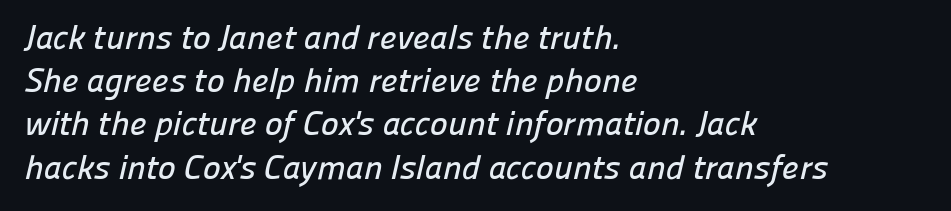
{"serif": "no", "width": "normal", "stroke_contrast": "low", "x_height": "medium", "monospaced": "no", "underline": "no", "align": "left", "line_spacing": "normal", "line_spacing_ratio": 1.27, "letter_spacing": "normal", "letter_spacing_em": 0.0, "glyph_px": 34}
